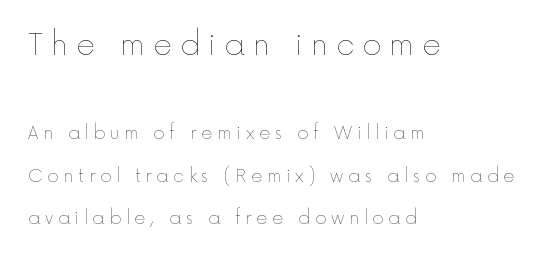
Two sizes are in play, and the larger belongs to the first block. A light-to-regular cut is what we see here. The vertical gap from one line to the next is large. The rag falls on the right side of this text block. The lettering stays uniformly vertical, giving the passage a roman look.
